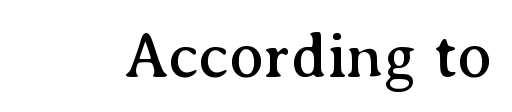
A typesetter would mark this as roman, not italic. Students, note that the glyphs here touch the page at normal intervals. The passage shown is typed in a proportional face where columns would drift. The space directly below the letters is spotless. I'd call this a serif setting — the letters wear small feet.
